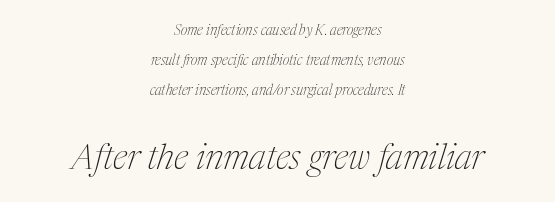
Q: Is the text bold? A: No.
Q: Is the text italic (slanted)? A: Yes, it leans right by about 17 degrees.
Q: Is the typeface a serif or a sans-serif typeface? A: Serif.
Q: Is the text underlined? A: No.
Q: How is the paragraph aligned? A: Centered.
Q: Is the spacing between letters normal or unusually wide? A: Normal.
Q: Is the spacing between lines tight, normal or loose? A: Loose.
Q: Which block of text is set in a larger size, the first (top) or the second (bottom)? A: The second (bottom) one.
Q: Width (condensed, normal, or wide)? A: Condensed.
Q: Stroke contrast? A: Medium.
Q: x-height? A: Medium.
Q: Monospaced? A: No.
